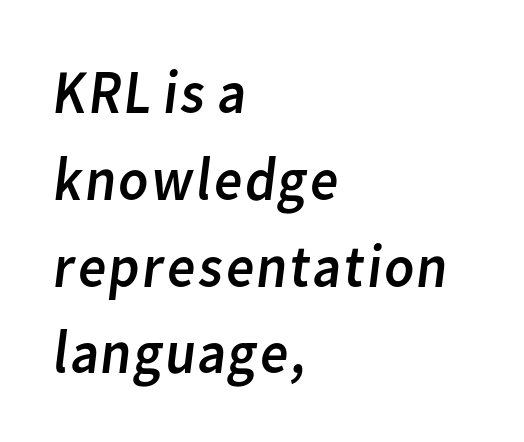
The image shows 62 px regular-weight sans-serif type; set left-aligned, normal line spacing (1.4x), normal letter spacing, not underlined; low stroke contrast and a medium x-height.
